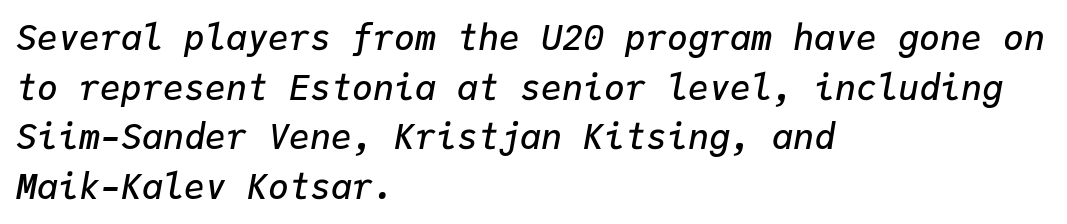
{"italic": "yes", "lean": "right", "slant_degrees": 9, "bold": "semi", "weight": "semibold", "width": "normal", "stroke_contrast": "low", "x_height": "medium", "monospaced": "yes", "underline": "no", "align": "left", "line_spacing": "normal", "line_spacing_ratio": 1.42, "letter_spacing": "normal", "letter_spacing_em": 0.0, "glyph_px": 35}
